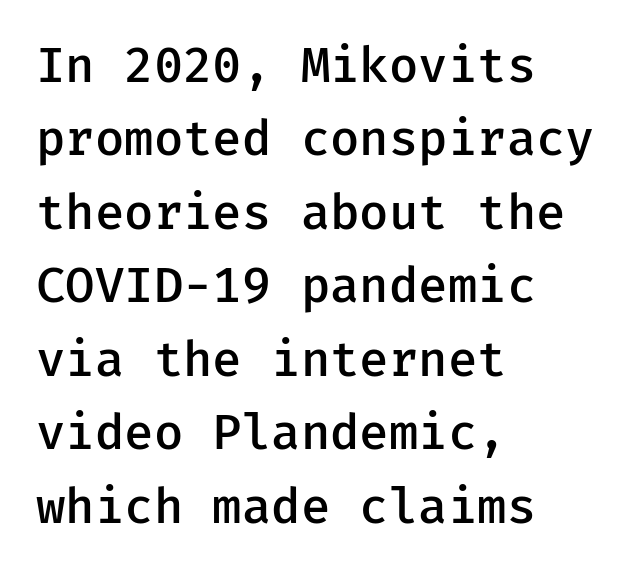
The image shows 49 px semibold sans-serif type, upright; set left-aligned, normal line spacing (1.5x), normal letter spacing, not underlined; low stroke contrast and a medium x-height.
